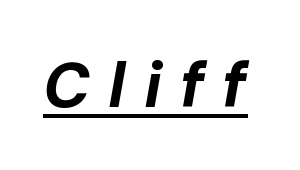
{"italic": "yes", "lean": "right", "slant_degrees": 10, "bold": "yes", "weight": "bold", "width": "normal", "stroke_contrast": "low", "x_height": "medium", "monospaced": "no", "underline": "yes", "letter_spacing": "wide", "letter_spacing_em": 0.28, "glyph_px": 64}
